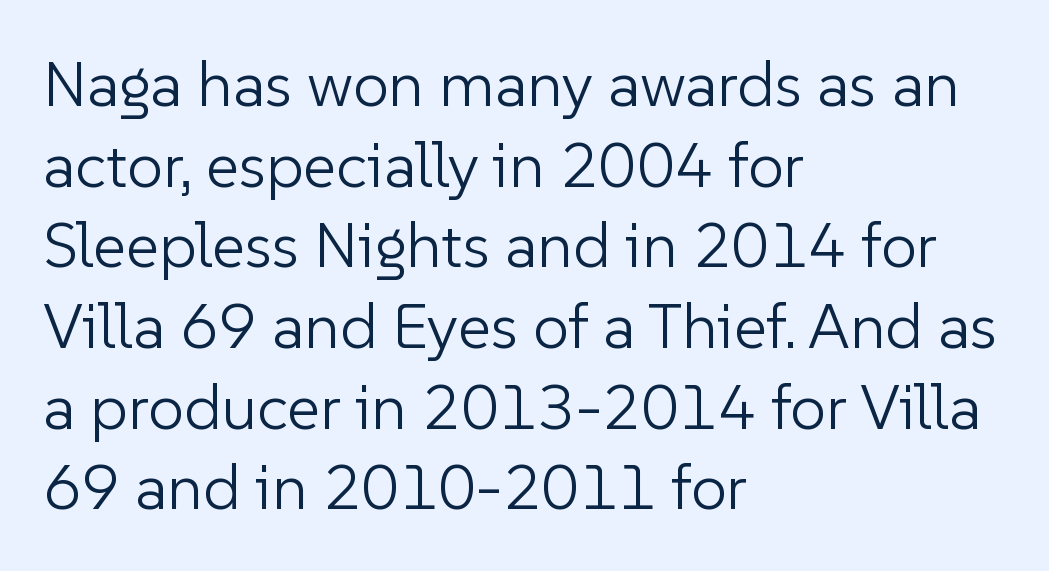
The image shows 64 px light sans-serif type, upright; set left-aligned, normal line spacing (1.26x), normal letter spacing, not underlined; low stroke contrast and a medium x-height.
